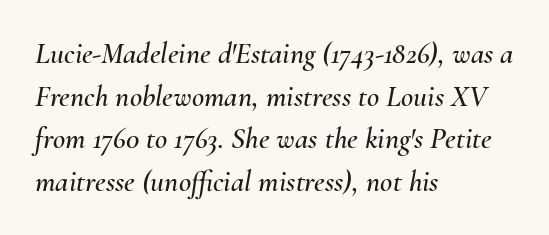
The image shows 30 px text type, italic (leaning right); set left-aligned, normal line spacing (1.42x), normal letter spacing, not underlined; medium stroke contrast and a small x-height.
